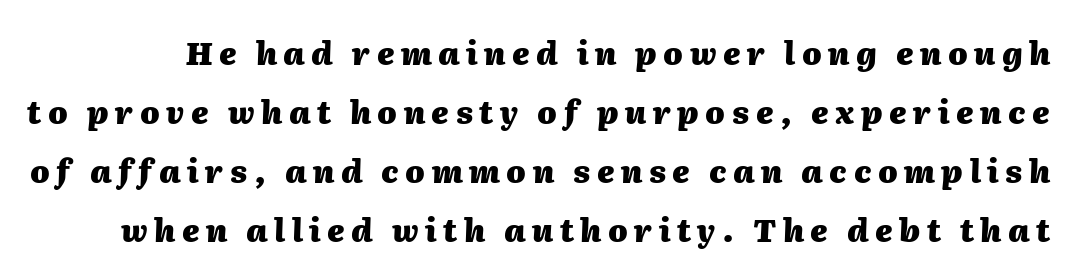
The image shows 31 px heavy type, italic (leaning right); set loose line spacing (1.9x), unusually wide letter spacing (+0.21 em), not underlined; medium stroke contrast and a medium x-height.
